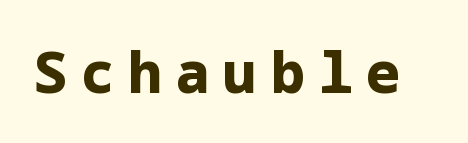
{"serif": "no", "italic": "no", "bold": "yes", "weight": "bold", "width": "normal", "stroke_contrast": "low", "x_height": "medium", "underline": "no", "letter_spacing": "wide", "letter_spacing_em": 0.25, "glyph_px": 56}
